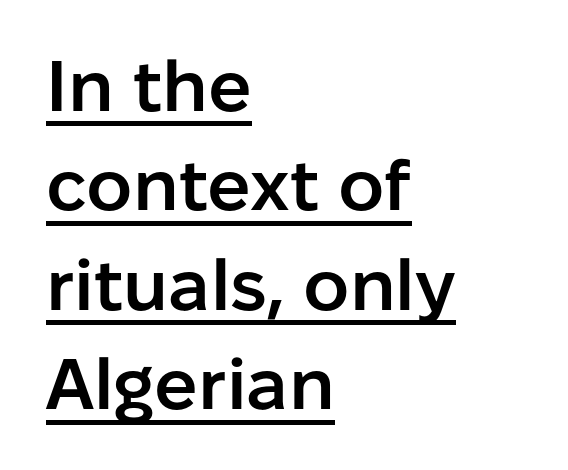
{"serif": "no", "italic": "no", "bold": "semi", "weight": "semibold", "width": "normal", "stroke_contrast": "low", "x_height": "medium", "monospaced": "no", "underline": "yes", "align": "left", "line_spacing": "normal", "line_spacing_ratio": 1.38, "letter_spacing": "normal", "letter_spacing_em": 0.0, "glyph_px": 72}
